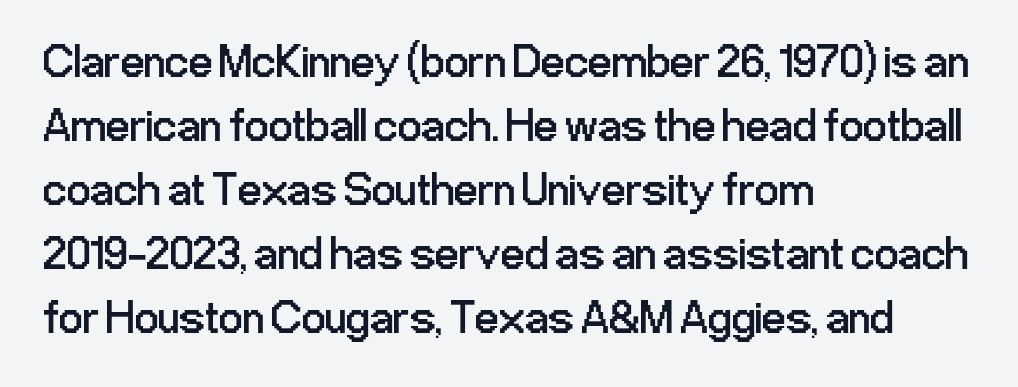
Q: Is the text bold? A: No.
Q: Is the text italic (slanted)? A: No, it is upright.
Q: Is the typeface a serif or a sans-serif typeface? A: Sans-serif.
Q: Is the text underlined? A: No.
Q: How is the paragraph aligned? A: Left-aligned.
Q: Is the spacing between letters normal or unusually wide? A: Normal.
Q: Is the spacing between lines tight, normal or loose? A: Normal.
Q: Width (condensed, normal, or wide)? A: Condensed.
Q: Stroke contrast? A: Low.
Q: x-height? A: Medium.
Q: Monospaced? A: No.
